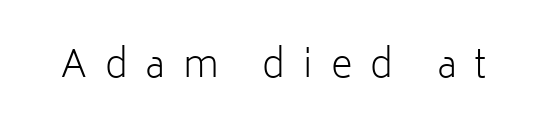
{"serif": "no", "italic": "no", "bold": "no", "weight": "light", "width": "normal", "stroke_contrast": "low", "x_height": "medium", "monospaced": "no", "underline": "no", "letter_spacing": "wide", "letter_spacing_em": 0.49, "glyph_px": 37}
